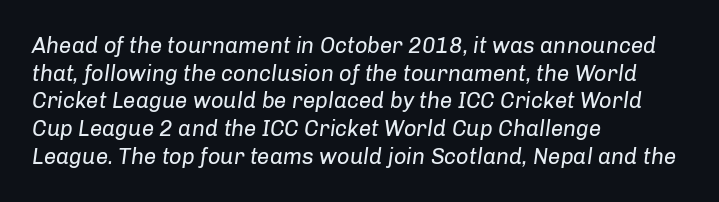
Q: Is the text bold? A: No.
Q: Is the text italic (slanted)? A: Yes, it leans right by about 8 degrees.
Q: Is the text underlined? A: No.
Q: How is the paragraph aligned? A: Left-aligned.
Q: Is the spacing between letters normal or unusually wide? A: Normal.
Q: Is the spacing between lines tight, normal or loose? A: Normal.
